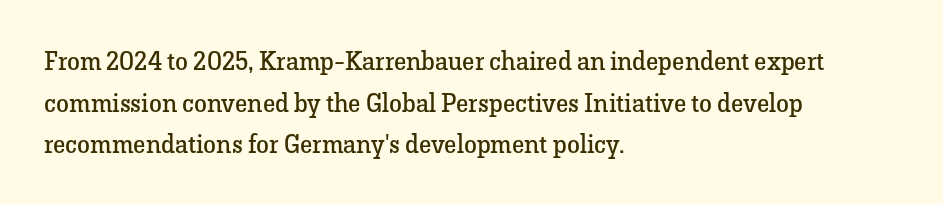
Rule under the text: the space is simply empty. One-word summary of the alignment: left. Stroke thickness stays within the range of a standard reading face or lighter. Rows of type keep a routine distance in the vertical direction. Ascenders rise straight up at ninety degrees. The tracking reads as untouched default to a designer's eye.
